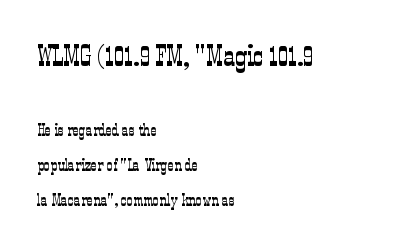
{"serif": "yes", "italic": "no", "bold": "no", "weight": "light", "width": "condensed", "stroke_contrast": "low", "x_height": "medium", "monospaced": "no", "underline": "no", "align": "left", "line_spacing": "loose", "line_spacing_ratio": 2.04, "letter_spacing": "normal", "letter_spacing_em": 0.0, "larger_block": "first", "size_ratio": 1.71, "glyph_px": 29}
